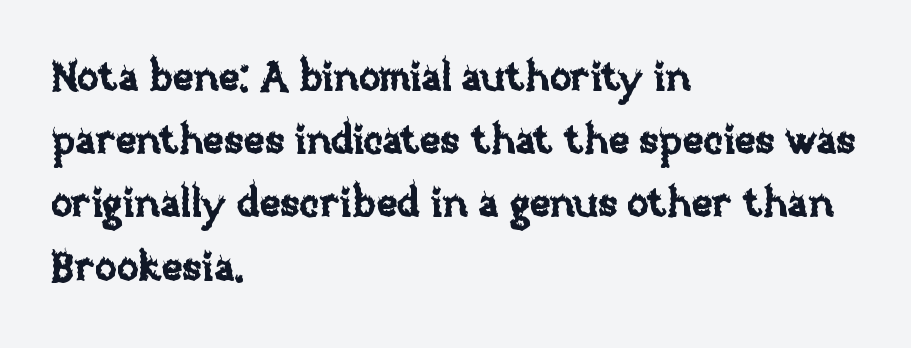
Q: Is the text italic (slanted)? A: No, it is upright.
Q: Is the text underlined? A: No.
Q: How is the paragraph aligned? A: Left-aligned.
Q: Is the spacing between letters normal or unusually wide? A: Normal.
Q: Is the spacing between lines tight, normal or loose? A: Normal.
Q: Width (condensed, normal, or wide)? A: Normal.
Q: Stroke contrast? A: Low.
Q: x-height? A: Large.
Q: Monospaced? A: No.
